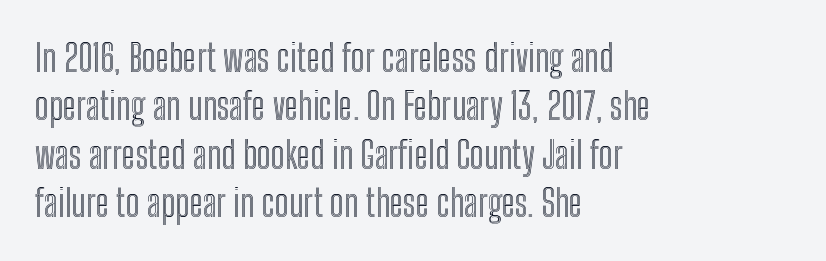
{"italic": "no", "width": "condensed", "x_height": "medium", "monospaced": "no", "underline": "no", "align": "left", "line_spacing": "normal", "line_spacing_ratio": 1.31, "letter_spacing": "normal", "letter_spacing_em": 0.0, "glyph_px": 37}
